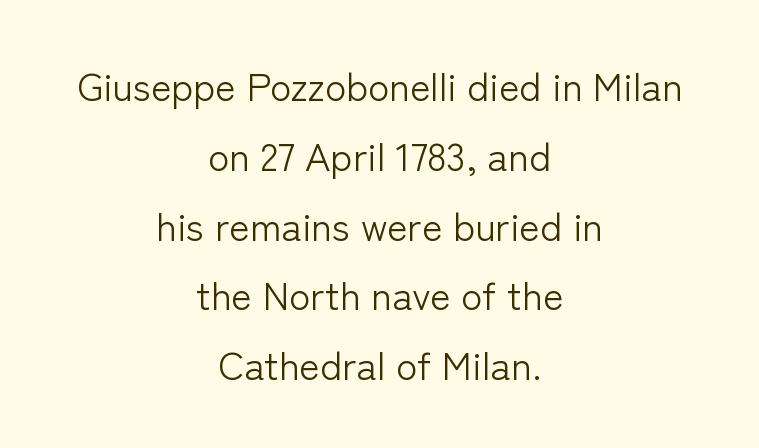
The rendering uses natural spacing where letterforms have individual widths. The letters look calm and open, with moderate or lighter stems. Rule under the text: the space is simply empty. Is the block centered? Yes — each line is placed symmetrically about the middle. In terms of posture, this sample is upright. Default kerning and tracking; the words read as compact shapes.
